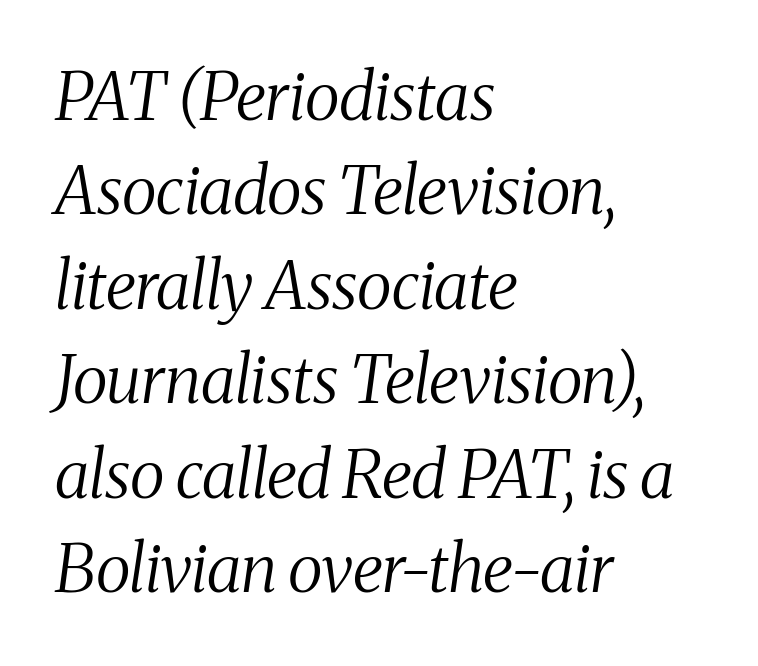
The image shows 66 px regular-weight, condensed serif type, italic (leaning right); set left-aligned, normal line spacing (1.43x), normal letter spacing, not underlined; medium stroke contrast and a medium x-height.
